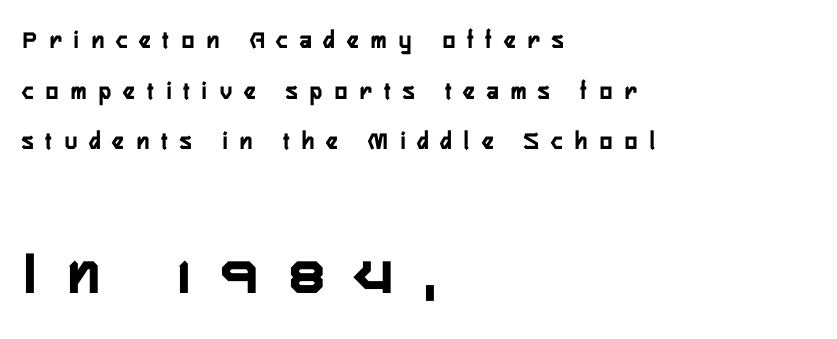
{"serif": "no", "italic": "no", "width": "condensed", "stroke_contrast": "low", "x_height": "medium", "monospaced": "no", "underline": "no", "align": "left", "line_spacing": "loose", "line_spacing_ratio": 1.95, "letter_spacing": "wide", "letter_spacing_em": 0.48, "larger_block": "second", "size_ratio": 2.54, "glyph_px": 66}
